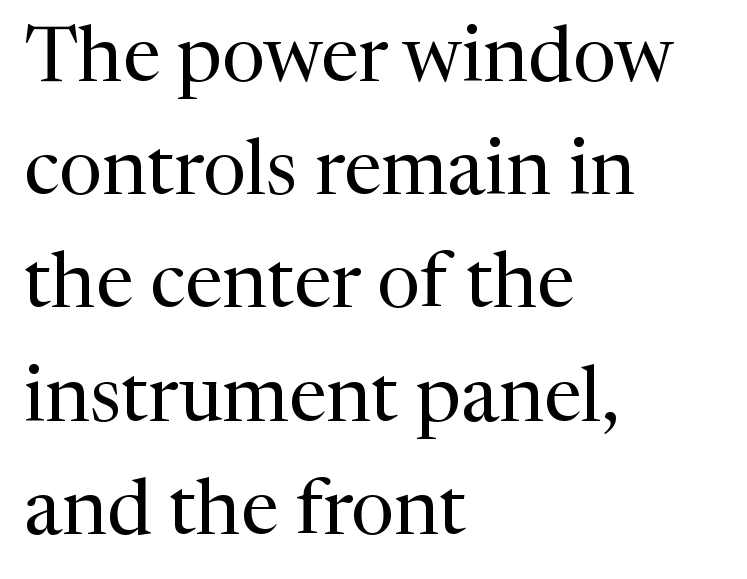
What kind of face is this? One with serifs. How would I describe the line gaps? Plain and ordinary. The typesetting does not lean heavy: it is not bold. Only glyphs here, with clear space below each row.
